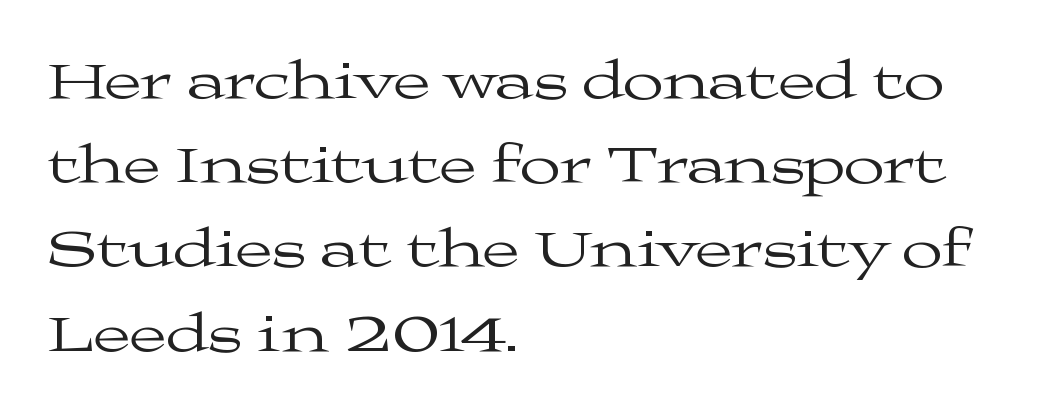
Compared with typical paragraphs, the rows here are spaced about the same. The baseline area is clear. The font's upright variant was chosen for this text. Nobody touched the tracking dial on this one. Note the varied advance widths — an 'i' is clearly narrower than an 'm'. Stems and bowls with no extra thickness — not bold.
